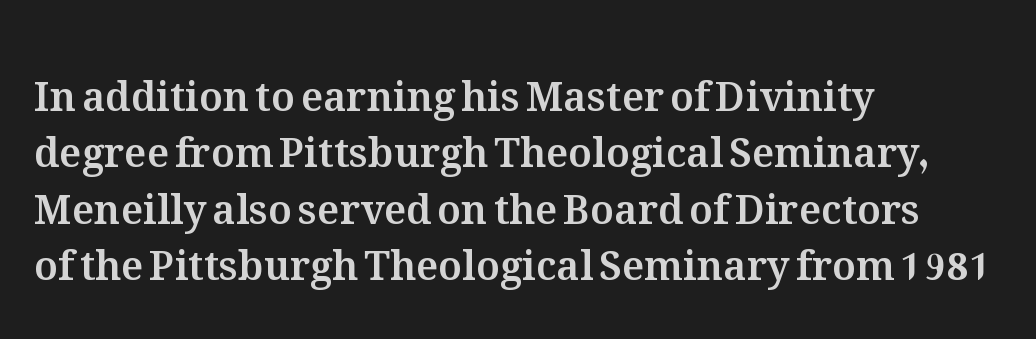
Q: Is the text italic (slanted)? A: No, it is upright.
Q: Is the text underlined? A: No.
Q: How is the paragraph aligned? A: Left-aligned.
Q: Is the spacing between letters normal or unusually wide? A: Normal.
Q: Is the spacing between lines tight, normal or loose? A: Normal.
Q: Width (condensed, normal, or wide)? A: Normal.
Q: Stroke contrast? A: Medium.
Q: x-height? A: Medium.
Q: Monospaced? A: No.
